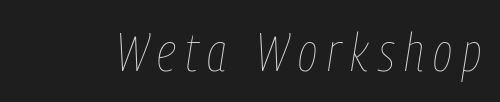
The image shows 53 px thin, condensed type, italic (leaning right); set not underlined; low stroke contrast and a medium x-height.
